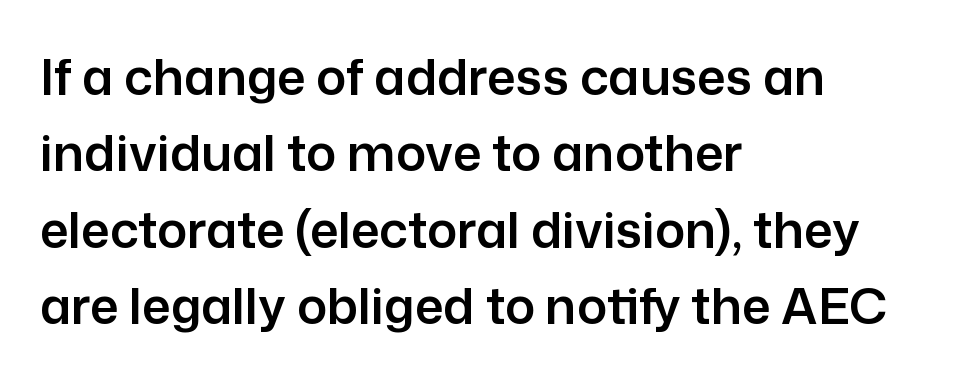
Q: Is the text italic (slanted)? A: No, it is upright.
Q: Is the typeface a serif or a sans-serif typeface? A: Sans-serif.
Q: Is the text underlined? A: No.
Q: How is the paragraph aligned? A: Left-aligned.
Q: Is the spacing between letters normal or unusually wide? A: Normal.
Q: Is the spacing between lines tight, normal or loose? A: Normal.
Q: Width (condensed, normal, or wide)? A: Normal.
Q: Stroke contrast? A: Low.
Q: x-height? A: Medium.
Q: Monospaced? A: No.
